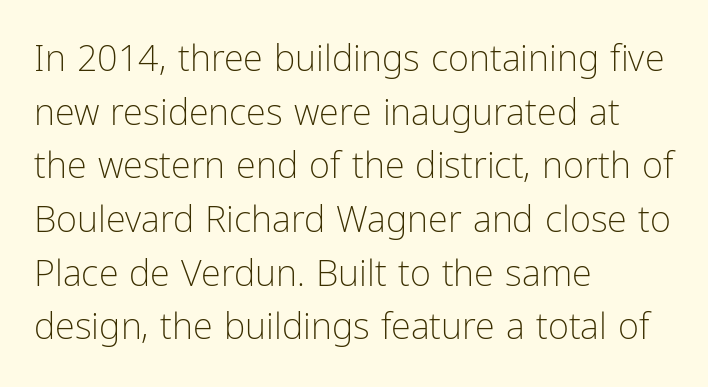
Default kerning and tracking; the words read as compact shapes. The specimen omits any rule beneath the text block's lines. Notice how the passage keeps a crisp vertical edge on the left only. Letters have the restrained weight of plain body copy at most. The letters carry no serifs — their stems end cleanly without finishing strokes.
